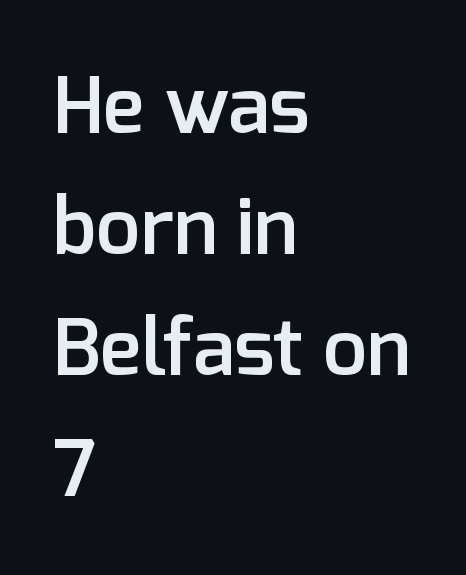
The image shows 79 px semibold sans-serif type, upright; set left-aligned, normal line spacing (1.53x), normal letter spacing, not underlined; low stroke contrast and a medium x-height.
